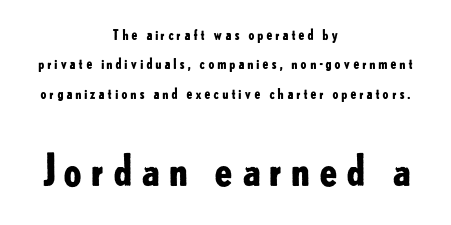
The face used here is proportionally spaced, like ordinary book or web type. This sample uses a sans-serif face. The setting favours the middle, as headings and verse often do. A bare baseline throughout the passage.
